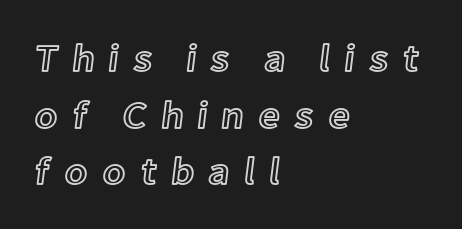
{"width": "normal", "x_height": "medium", "monospaced": "no", "underline": "no", "align": "left", "line_spacing": "normal", "line_spacing_ratio": 1.49, "letter_spacing": "wide", "letter_spacing_em": 0.36, "glyph_px": 38}
